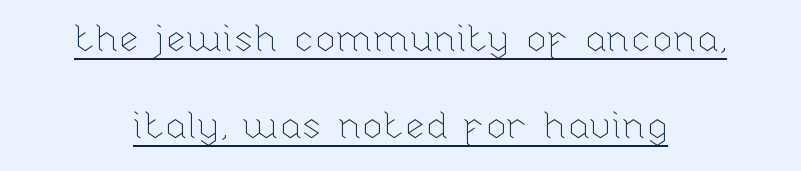
Q: Is the text bold? A: No.
Q: Is the text italic (slanted)? A: No, it is upright.
Q: Is the text underlined? A: Yes.
Q: Is the spacing between letters normal or unusually wide? A: Normal.
Q: Is the spacing between lines tight, normal or loose? A: Loose.
Q: Width (condensed, normal, or wide)? A: Normal.
Q: Stroke contrast? A: Low.
Q: x-height? A: Medium.
Q: Monospaced? A: No.
